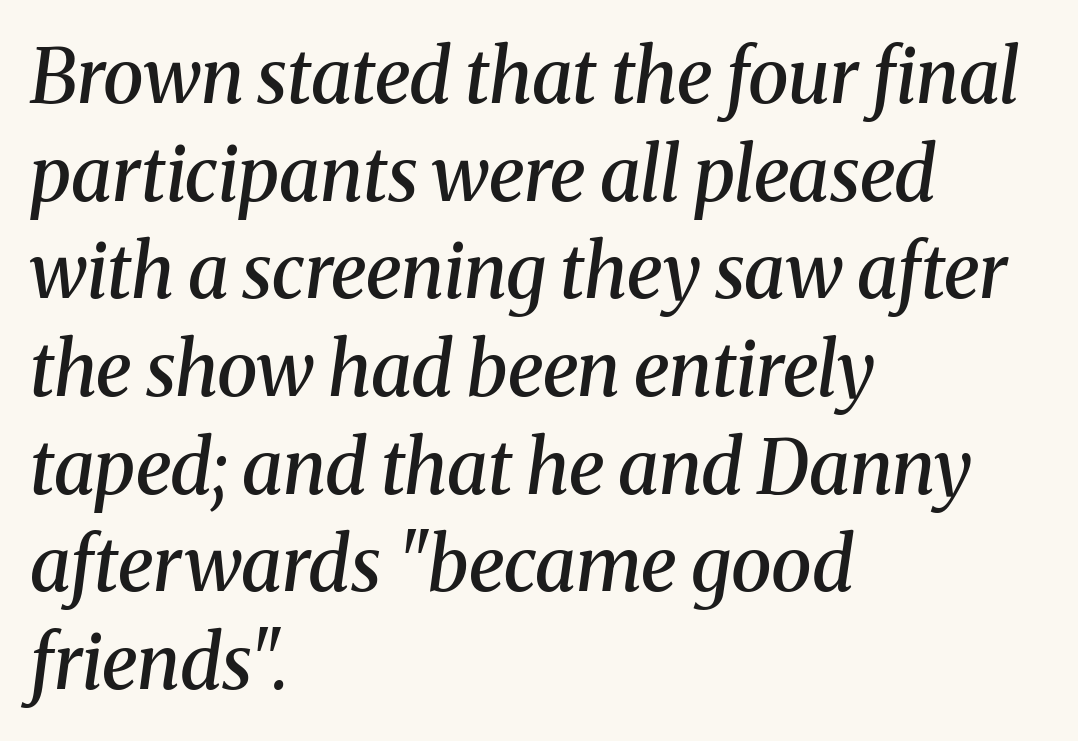
The image shows 74 px semibold serif type, italic (leaning right); set left-aligned, normal line spacing (1.32x), normal letter spacing, not underlined; medium stroke contrast and a medium x-height.
